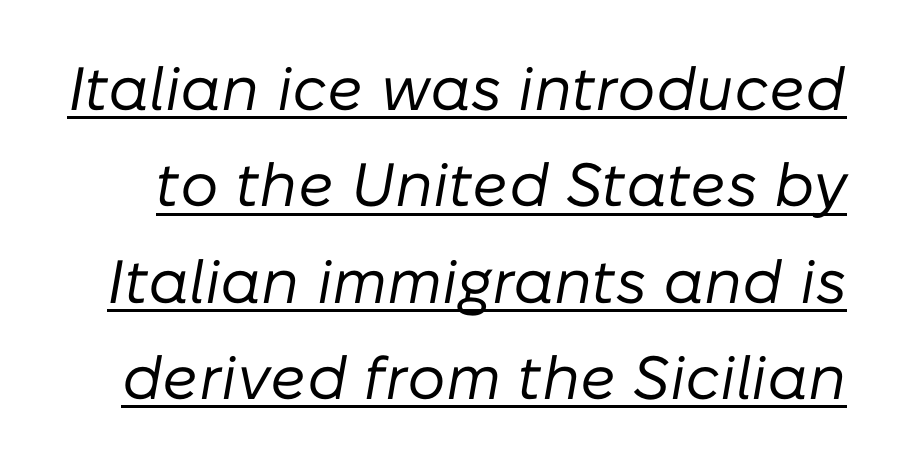
Q: Is the text bold? A: No.
Q: Is the text italic (slanted)? A: Yes, it leans right by about 10 degrees.
Q: Is the text underlined? A: Yes.
Q: Is the spacing between letters normal or unusually wide? A: Normal.
Q: Is the spacing between lines tight, normal or loose? A: Normal.
Q: Width (condensed, normal, or wide)? A: Normal.
Q: Stroke contrast? A: Low.
Q: x-height? A: Medium.
Q: Monospaced? A: No.
